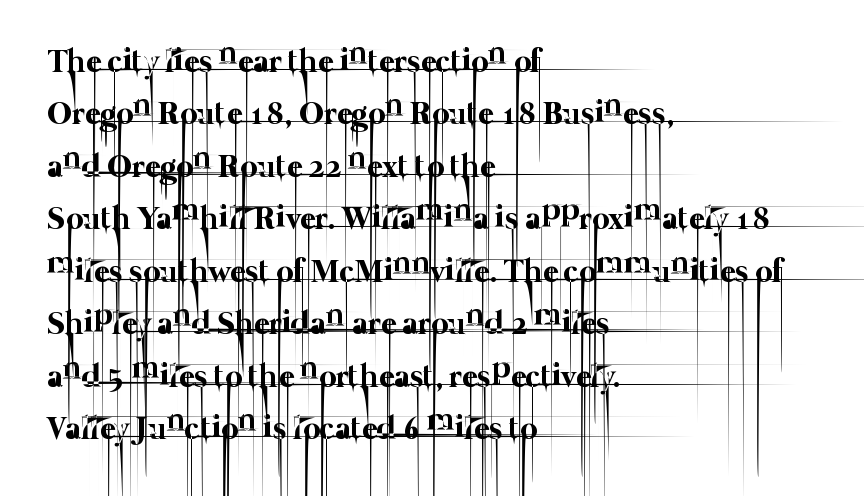
The letterforms sit shoulder to shoulder at normal distance. The letterforms sit at book weight or below. Rule under the text: the space is simply empty. Rows of type keep a routine distance in the vertical direction. One-word summary of the alignment: left.
